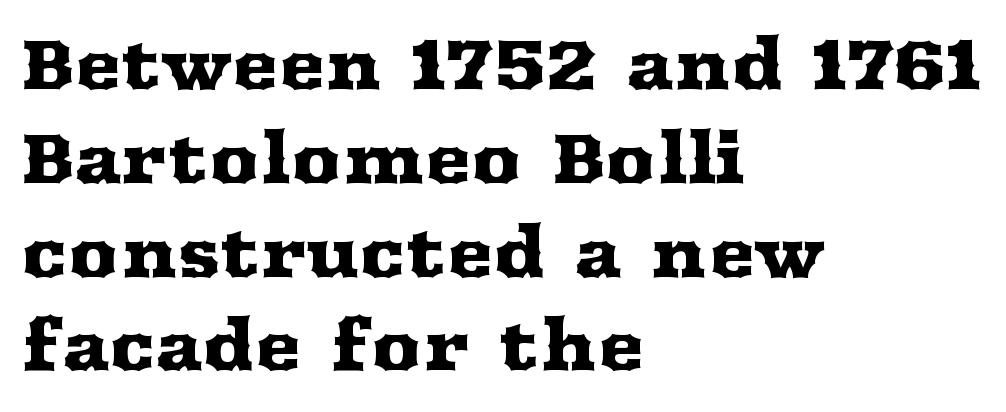
{"serif": "yes", "italic": "no", "width": "wide", "stroke_contrast": "medium", "x_height": "medium", "monospaced": "no", "underline": "no", "align": "left", "line_spacing": "normal", "line_spacing_ratio": 1.34, "letter_spacing": "normal", "letter_spacing_em": 0.0, "glyph_px": 70}
